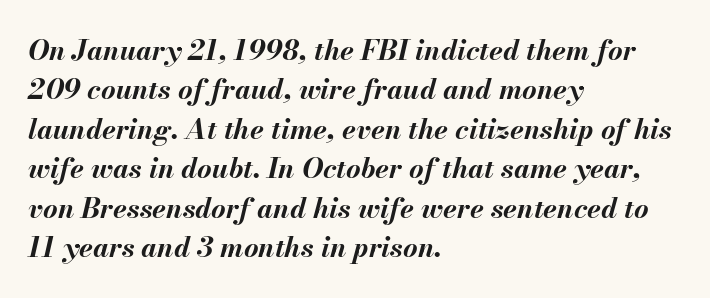
Typographic density is high because the face is bold. Quick note: interline space is typical. The face used here is proportionally spaced, like ordinary book or web type. Anything drawn beneath the words? Only blank space.
